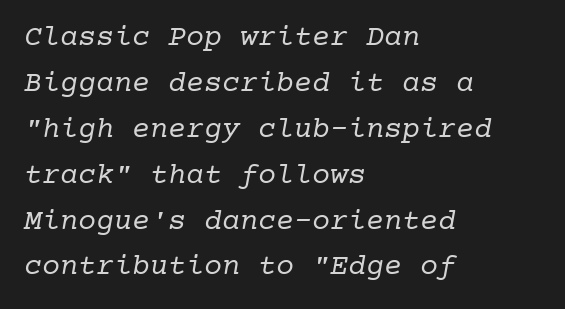
{"serif": "yes", "bold": "no", "weight": "regular", "width": "normal", "stroke_contrast": "low", "x_height": "medium", "monospaced": "yes", "underline": "no", "align": "left", "line_spacing": "normal", "line_spacing_ratio": 1.53, "letter_spacing": "normal", "letter_spacing_em": 0.0, "glyph_px": 30}
